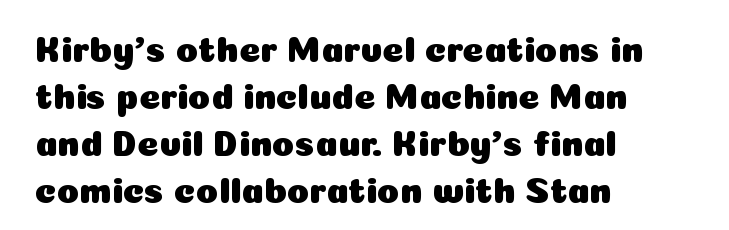
Q: Is the text italic (slanted)? A: No, it is upright.
Q: Is the typeface a serif or a sans-serif typeface? A: Sans-serif.
Q: Is the text underlined? A: No.
Q: How is the paragraph aligned? A: Left-aligned.
Q: Is the spacing between letters normal or unusually wide? A: Normal.
Q: Is the spacing between lines tight, normal or loose? A: Normal.
Q: Width (condensed, normal, or wide)? A: Normal.
Q: Stroke contrast? A: Low.
Q: x-height? A: Medium.
Q: Monospaced? A: No.
